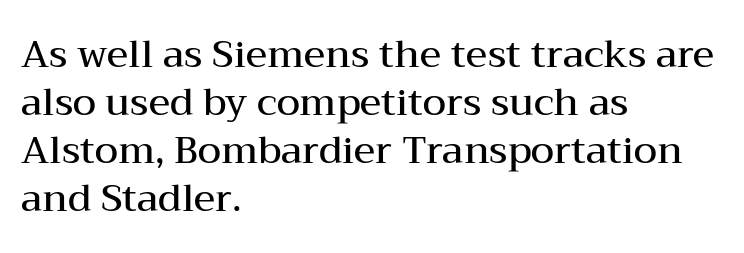
The image shows 38 px semibold, wide serif type, upright; set left-aligned, normal line spacing (1.26x), normal letter spacing, not underlined; medium stroke contrast and a medium x-height.
